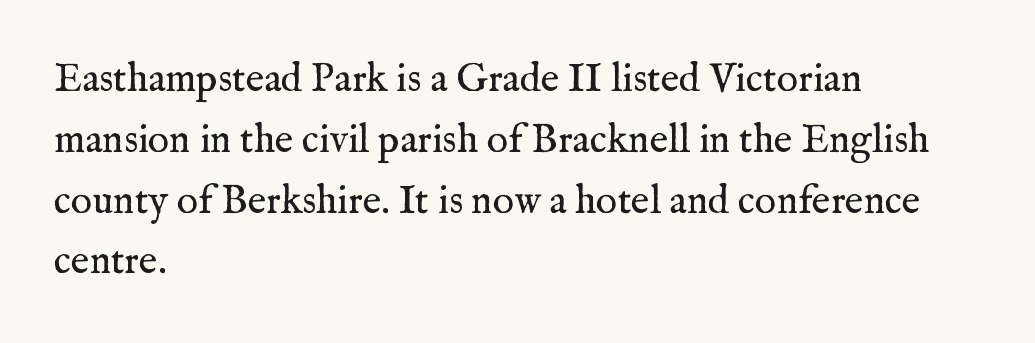
The horizontal fit of the characters is conventional and even. It's the straight-up-and-down kind of type. This rendering features lettering with no underline. The characters are drawn with everyday or finer stroke widths.
